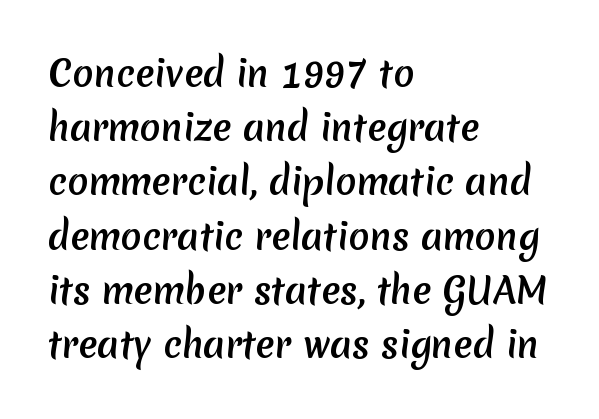
The image shows 35 px sans-serif type; set left-aligned, normal line spacing (1.55x), normal letter spacing, not underlined; medium stroke contrast and a medium x-height.
